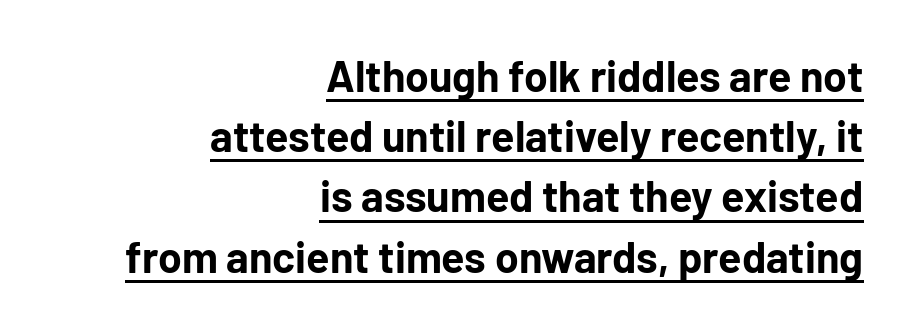
{"serif": "no", "italic": "no", "bold": "yes", "weight": "bold", "width": "normal", "stroke_contrast": "low", "x_height": "medium", "monospaced": "no", "underline": "yes", "align": "right", "line_spacing": "normal", "line_spacing_ratio": 1.4, "letter_spacing": "normal", "letter_spacing_em": 0.0, "glyph_px": 43}
